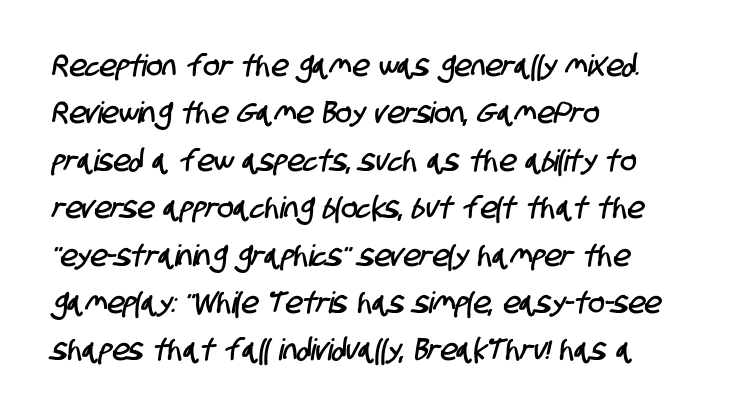
{"serif": "no", "width": "condensed", "stroke_contrast": "low", "x_height": "large", "monospaced": "no", "underline": "no", "align": "left", "line_spacing": "normal", "line_spacing_ratio": 1.58, "letter_spacing": "normal", "letter_spacing_em": 0.0, "glyph_px": 30}
